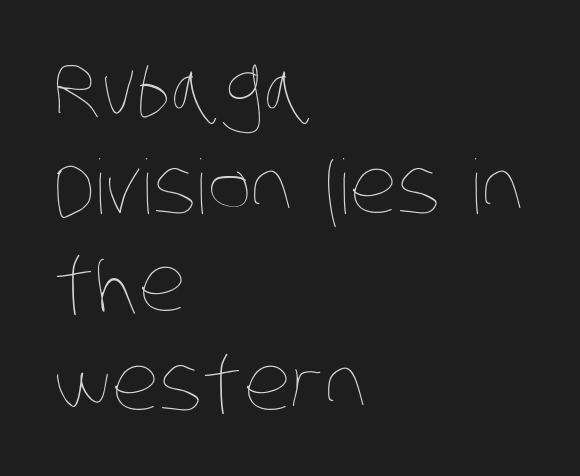
Proportional: the letters do not fall into vertical columns. A student would call this left alignment; a typographer would say flush left, rag right. Decoration check: the copy has no underline. The letters look calm and open, with moderate or lighter stems.
